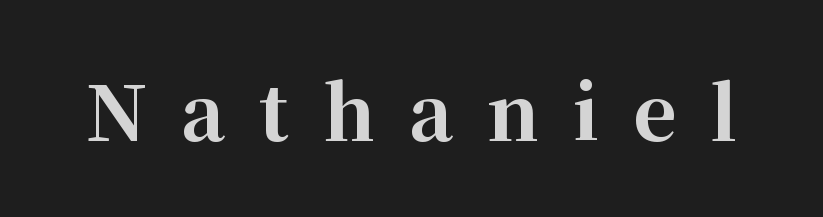
Glance below the letters and you will spot only blank space. Weight: bold. The rendering inserts visible extra space after every character. Does the lettering tilt? It doesn't — this is upright. I'd call this a serif setting — the letters wear small feet.
